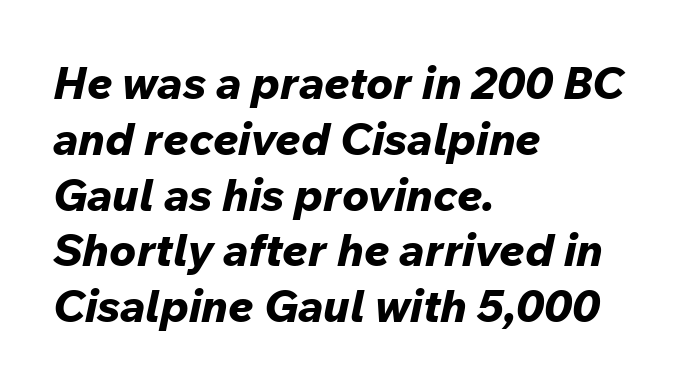
The image shows 45 px bold type, italic (leaning right); set left-aligned, line spacing 1.24x, normal letter spacing, not underlined; low stroke contrast and a medium x-height.
